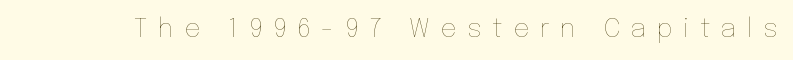
The rendering inserts visible extra space after every character. The characters are drawn with everyday or finer stroke widths. The type sits square on the baseline with zero lean. Anything drawn beneath the words? Only blank space.
